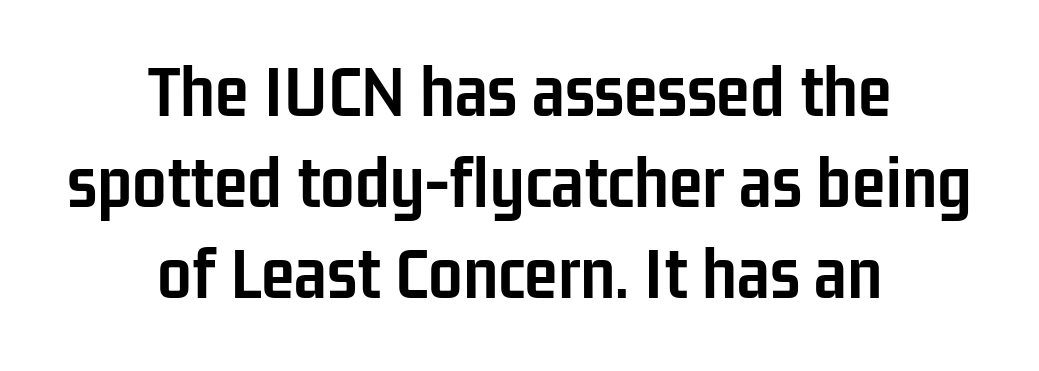
Q: Is the text bold? A: Yes.
Q: Is the text italic (slanted)? A: No, it is upright.
Q: Is the typeface a serif or a sans-serif typeface? A: Sans-serif.
Q: Is the text underlined? A: No.
Q: How is the paragraph aligned? A: Centered.
Q: Is the spacing between letters normal or unusually wide? A: Normal.
Q: Width (condensed, normal, or wide)? A: Condensed.
Q: Stroke contrast? A: Low.
Q: x-height? A: Medium.
Q: Monospaced? A: No.
